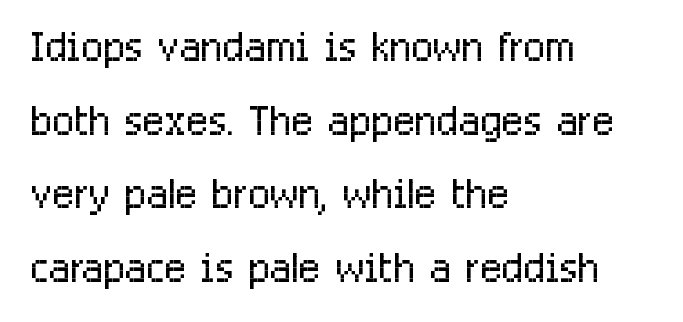
Notice how the passage keeps a crisp vertical edge on the left only. The rendering keeps characters at their native spacing. Check the space under the baseline: it is left empty. The type sits square on the baseline with zero lean. Baseline-to-baseline distance is the conventional proportion of letter height.
